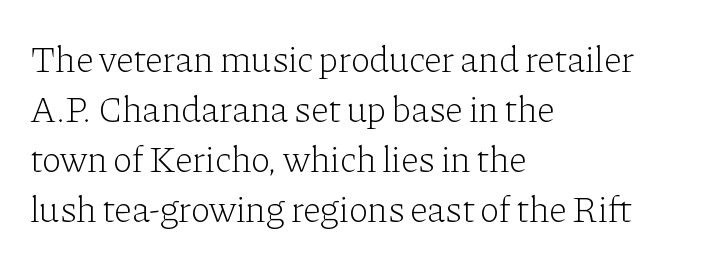
{"serif": "yes", "italic": "no", "bold": "no", "weight": "light", "width": "normal", "stroke_contrast": "low", "x_height": "medium", "monospaced": "no", "underline": "no", "align": "left", "line_spacing": "normal", "line_spacing_ratio": 1.35, "letter_spacing": "normal", "letter_spacing_em": 0.0, "glyph_px": 37}
